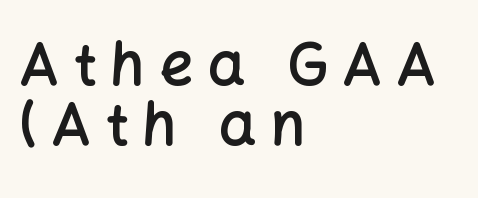
Q: Is the text bold? A: Semi-bold.
Q: Is the text italic (slanted)? A: No, it is upright.
Q: Is the typeface a serif or a sans-serif typeface? A: Sans-serif.
Q: Is the text underlined? A: No.
Q: How is the paragraph aligned? A: Left-aligned.
Q: Is the spacing between letters normal or unusually wide? A: Unusually wide.
Q: Is the spacing between lines tight, normal or loose? A: Tight.
Q: Width (condensed, normal, or wide)? A: Normal.
Q: Stroke contrast? A: Low.
Q: x-height? A: Medium.
Q: Monospaced? A: No.
